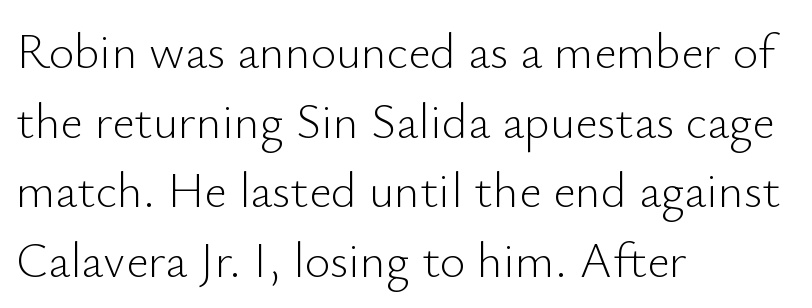
The image shows 49 px light sans-serif type, upright; set left-aligned, normal line spacing (1.42x), normal letter spacing, not underlined; low stroke contrast and a small x-height.
